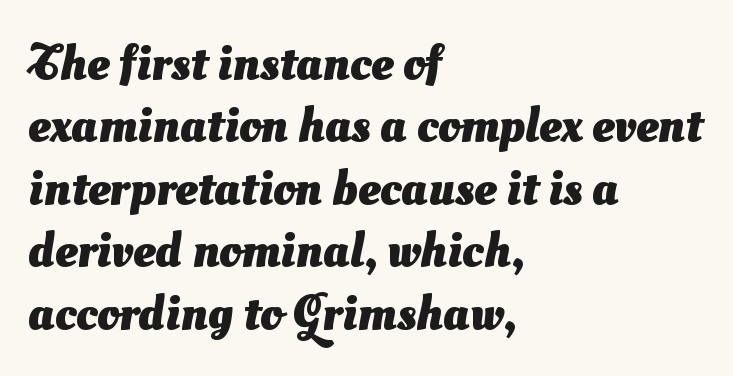
Q: Is the text bold? A: Yes.
Q: Is the typeface a serif or a sans-serif typeface? A: Sans-serif.
Q: Is the text underlined? A: No.
Q: How is the paragraph aligned? A: Left-aligned.
Q: Is the spacing between letters normal or unusually wide? A: Normal.
Q: Is the spacing between lines tight, normal or loose? A: Normal.
Q: Width (condensed, normal, or wide)? A: Normal.
Q: Stroke contrast? A: Medium.
Q: x-height? A: Small.
Q: Monospaced? A: No.
